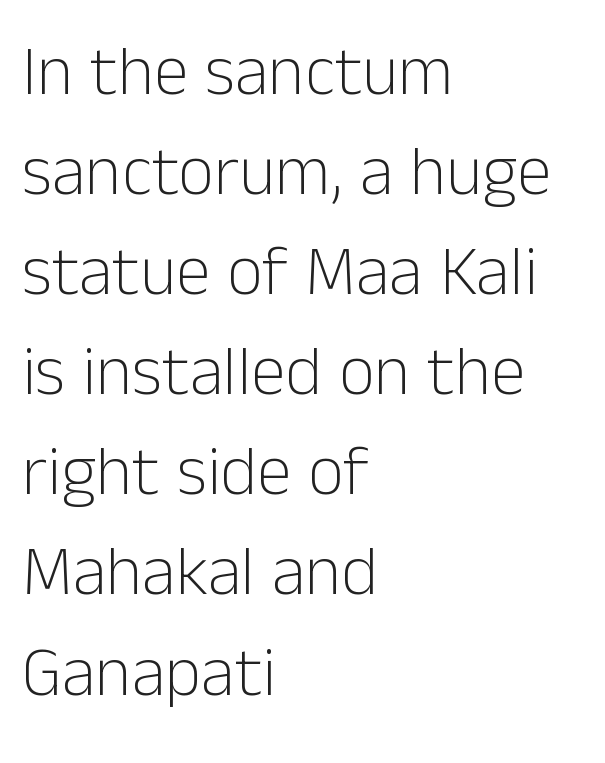
Q: Is the text bold? A: No.
Q: Is the text italic (slanted)? A: No, it is upright.
Q: Is the typeface a serif or a sans-serif typeface? A: Sans-serif.
Q: Is the text underlined? A: No.
Q: How is the paragraph aligned? A: Left-aligned.
Q: Is the spacing between letters normal or unusually wide? A: Normal.
Q: Is the spacing between lines tight, normal or loose? A: Normal.
Q: Width (condensed, normal, or wide)? A: Normal.
Q: Stroke contrast? A: Low.
Q: x-height? A: Medium.
Q: Monospaced? A: No.
